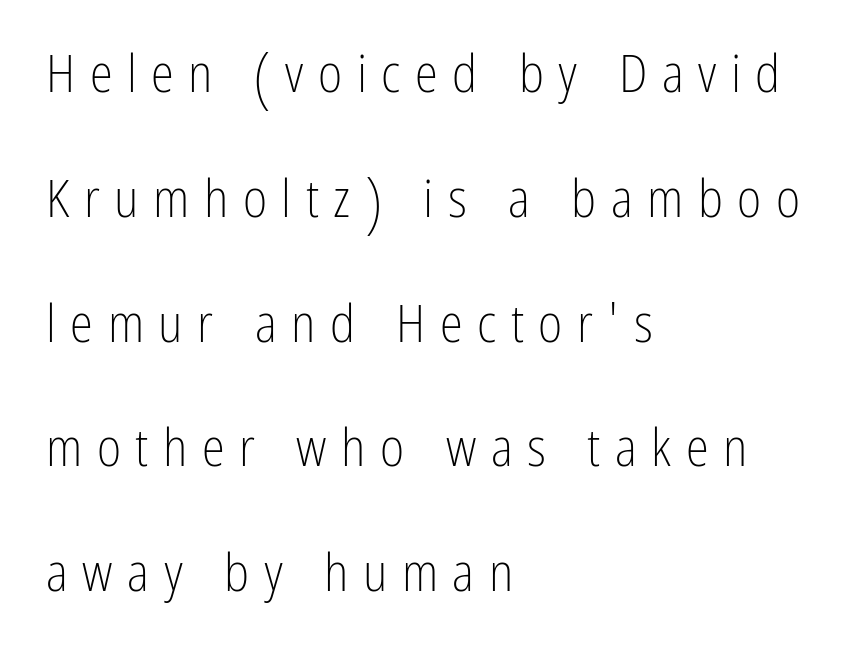
Q: Is the text bold? A: No.
Q: Is the text italic (slanted)? A: No, it is upright.
Q: Is the typeface a serif or a sans-serif typeface? A: Sans-serif.
Q: Is the text underlined? A: No.
Q: How is the paragraph aligned? A: Left-aligned.
Q: Is the spacing between letters normal or unusually wide? A: Unusually wide.
Q: Is the spacing between lines tight, normal or loose? A: Loose.
Q: Width (condensed, normal, or wide)? A: Condensed.
Q: Stroke contrast? A: Low.
Q: x-height? A: Medium.
Q: Monospaced? A: No.
